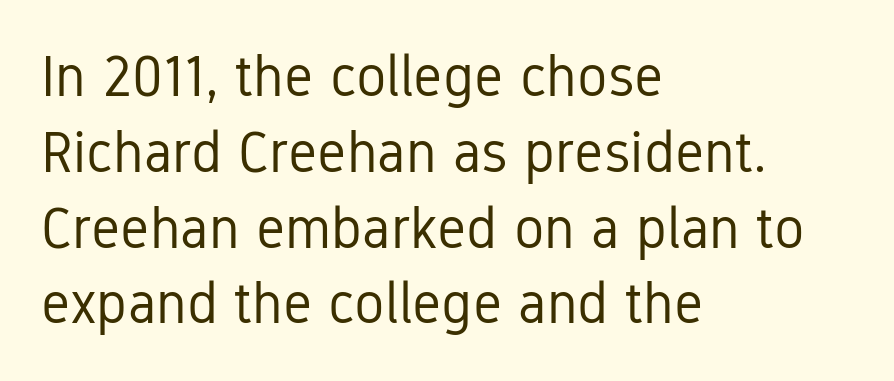
The image shows 57 px regular-weight, condensed sans-serif type, upright; set left-aligned, normal line spacing (1.33x), normal letter spacing, not underlined; low stroke contrast and a medium x-height.
